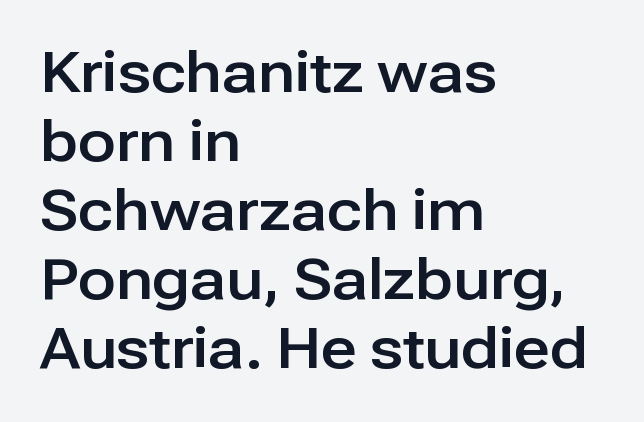
Q: Is the text italic (slanted)? A: No, it is upright.
Q: Is the typeface a serif or a sans-serif typeface? A: Sans-serif.
Q: Is the text underlined? A: No.
Q: How is the paragraph aligned? A: Left-aligned.
Q: Is the spacing between letters normal or unusually wide? A: Normal.
Q: Width (condensed, normal, or wide)? A: Normal.
Q: Stroke contrast? A: Low.
Q: x-height? A: Medium.
Q: Monospaced? A: No.
